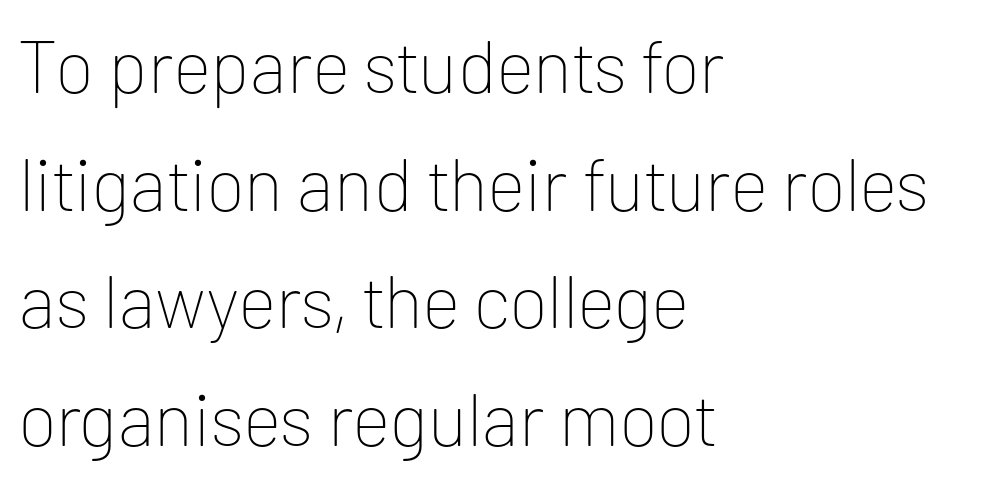
Q: Is the text bold? A: No.
Q: Is the text italic (slanted)? A: No, it is upright.
Q: Is the typeface a serif or a sans-serif typeface? A: Sans-serif.
Q: Is the text underlined? A: No.
Q: How is the paragraph aligned? A: Left-aligned.
Q: Is the spacing between letters normal or unusually wide? A: Normal.
Q: Is the spacing between lines tight, normal or loose? A: Normal.
Q: Width (condensed, normal, or wide)? A: Normal.
Q: Stroke contrast? A: Low.
Q: x-height? A: Medium.
Q: Monospaced? A: No.
